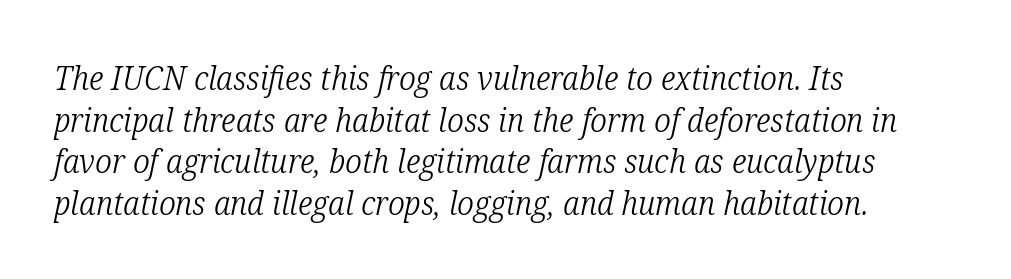
The image shows 33 px light, condensed serif type, italic (leaning right); set left-aligned, normal line spacing (1.26x), normal letter spacing, not underlined; low stroke contrast and a medium x-height.
